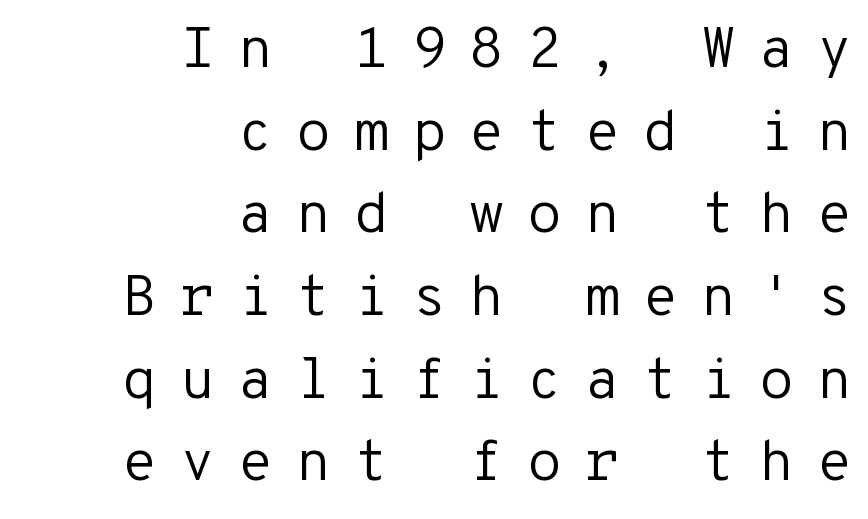
The image shows 57 px regular-weight sans-serif type, upright, monospaced; set right-aligned, normal line spacing (1.45x), unusually wide letter spacing (+0.4 em), not underlined; low stroke contrast and a medium x-height.
